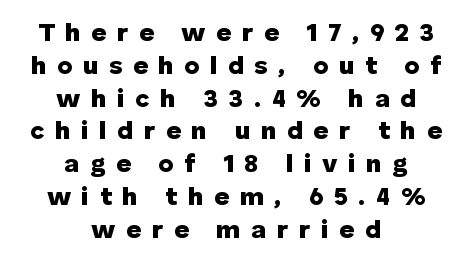
Summary of weight: heavy, a full bold. The foot of each line stays bare and open. Notice how descenders clear the ascenders below comfortably — that's standard leading. It's the straight-up-and-down kind of type. How are the letters spaced? Widely, with obvious added tracking. These lines are centered, leaving both edges ragged.
